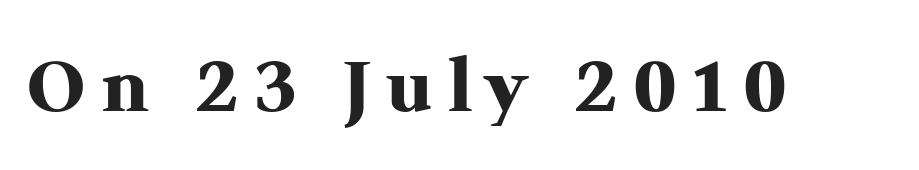
{"serif": "yes", "italic": "no", "bold": "yes", "weight": "heavy", "width": "normal", "stroke_contrast": "medium", "x_height": "medium", "monospaced": "no", "underline": "no", "letter_spacing": "wide", "letter_spacing_em": 0.26, "glyph_px": 70}
